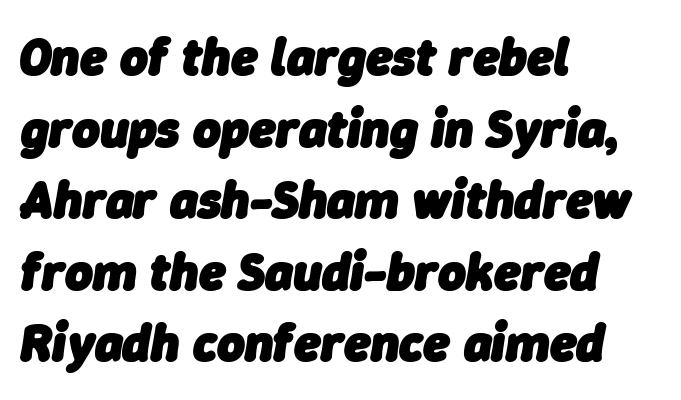
The image shows 53 px heavy type, italic (leaning right); set left-aligned, normal line spacing (1.35x), normal letter spacing, not underlined; low stroke contrast and a medium x-height.
